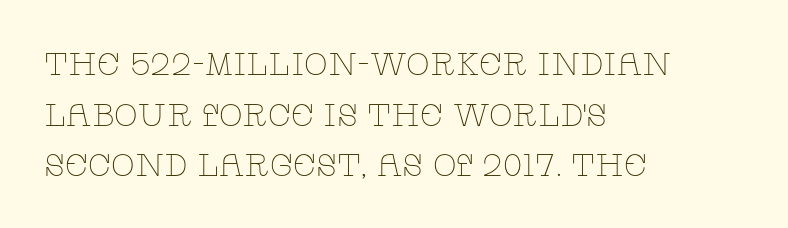
Q: Is the text bold? A: No.
Q: Is the text italic (slanted)? A: No, it is upright.
Q: Is the typeface a serif or a sans-serif typeface? A: Serif.
Q: Is the text underlined? A: No.
Q: How is the paragraph aligned? A: Left-aligned.
Q: Is the spacing between letters normal or unusually wide? A: Normal.
Q: Is the spacing between lines tight, normal or loose? A: Normal.
Q: Width (condensed, normal, or wide)? A: Wide.
Q: Stroke contrast? A: Low.
Q: x-height? A: Large.
Q: Monospaced? A: No.
